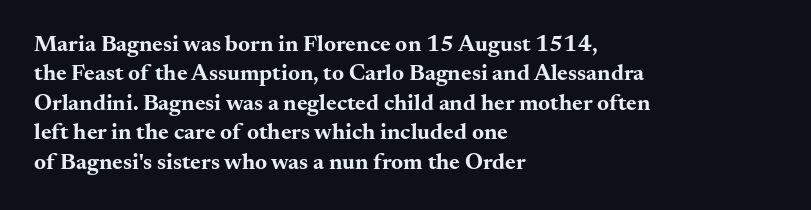
In terms of posture, this sample is upright. Whoever set this chose a conventional vertical rhythm. The space directly below the letters is spotless. A typesetter would call this zero additional tracking.
